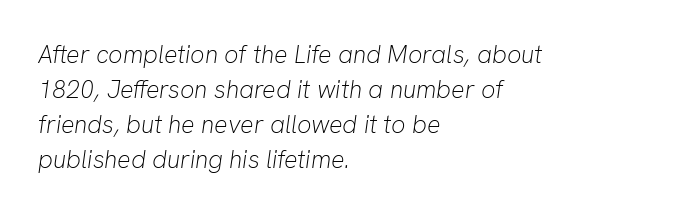
{"italic": "yes", "lean": "right", "slant_degrees": 8, "bold": "no", "underline": "no", "align": "left", "line_spacing": "normal", "line_spacing_ratio": 1.4, "letter_spacing": "normal", "letter_spacing_em": 0.0, "glyph_px": 25}
